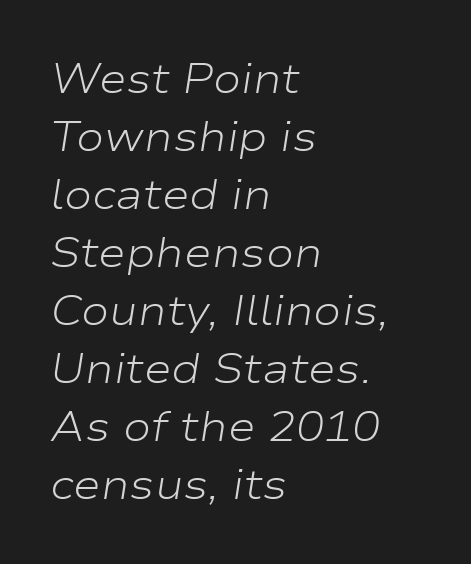
{"italic": "yes", "lean": "right", "slant_degrees": 9, "bold": "no", "weight": "light", "width": "wide", "stroke_contrast": "low", "x_height": "medium", "monospaced": "no", "underline": "no", "align": "left", "line_spacing": "normal", "line_spacing_ratio": 1.38, "letter_spacing": "normal", "letter_spacing_em": 0.0, "glyph_px": 42}
